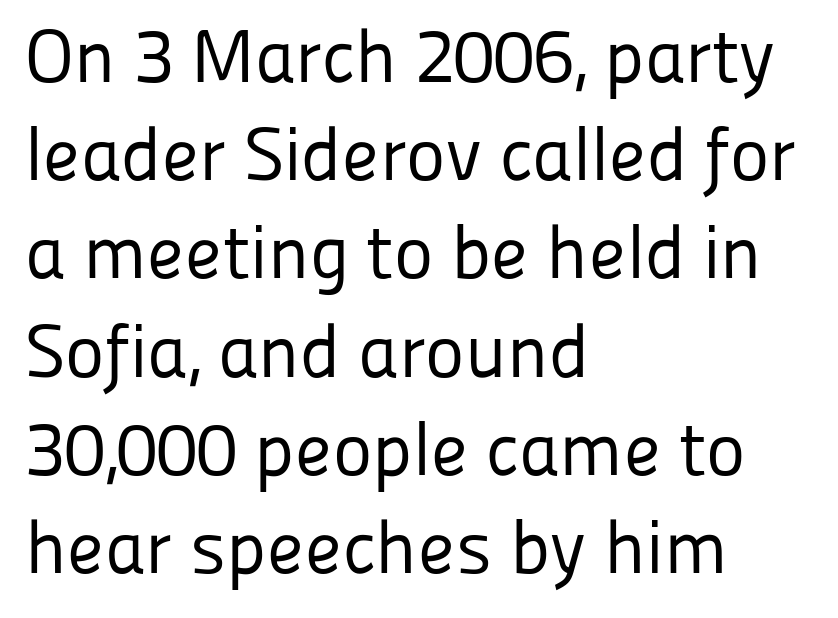
The image shows 75 px regular-weight sans-serif type, upright; set left-aligned, normal line spacing (1.31x), normal letter spacing, not underlined; low stroke contrast and a medium x-height.
